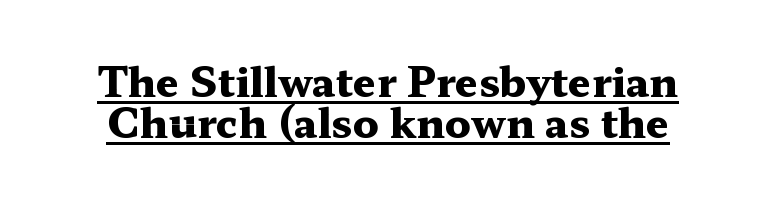
The letters carry serifs — small finishing strokes at the ends of their stems. You could not count columns in this text — the font is proportionally spaced. Closely set lines give the paragraph a compact silhouette. Upright lettering throughout. This rendering leaves character spacing at its baseline value. Every letter is thick-stroked: bold, no question.
